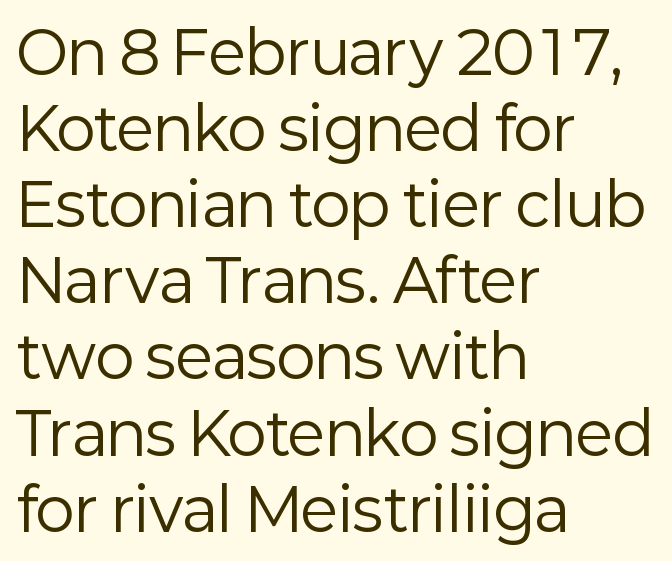
Characters remain perfectly vertical along every line. Default kerning and tracking; the words read as compact shapes. Character widths vary here, with narrow letters taking less room than wide ones. These lines stack with their left ends in a neat column. Regular leading. The weight would be labelled regular, book, light, or lighter still.
